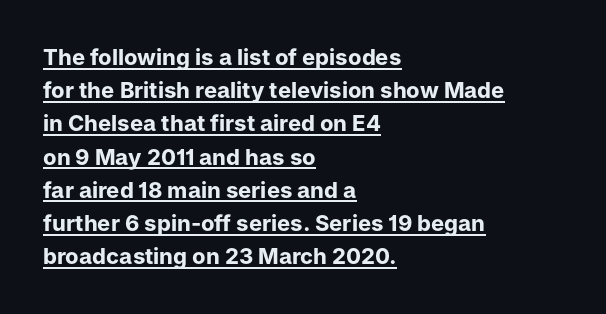
{"italic": "no", "bold": "yes", "underline": "yes", "align": "left", "line_spacing": "normal", "line_spacing_ratio": 1.51, "letter_spacing": "normal", "letter_spacing_em": 0.0, "glyph_px": 22}
